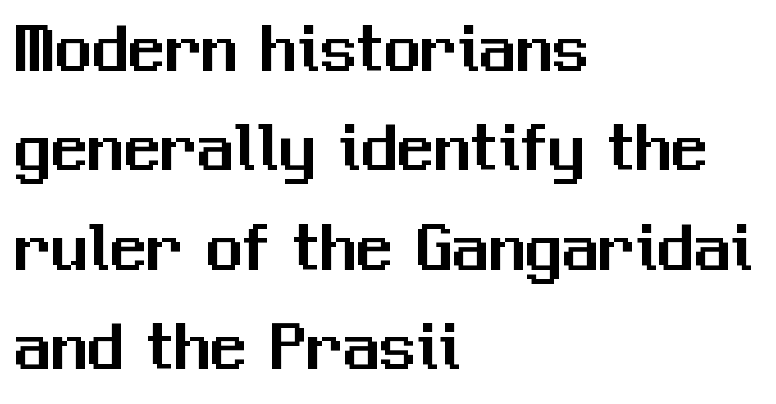
Q: Is the text italic (slanted)? A: No, it is upright.
Q: Is the typeface a serif or a sans-serif typeface? A: Sans-serif.
Q: Is the text underlined? A: No.
Q: How is the paragraph aligned? A: Left-aligned.
Q: Is the spacing between letters normal or unusually wide? A: Normal.
Q: Is the spacing between lines tight, normal or loose? A: Normal.
Q: Width (condensed, normal, or wide)? A: Normal.
Q: Stroke contrast? A: Medium.
Q: x-height? A: Medium.
Q: Monospaced? A: No.
